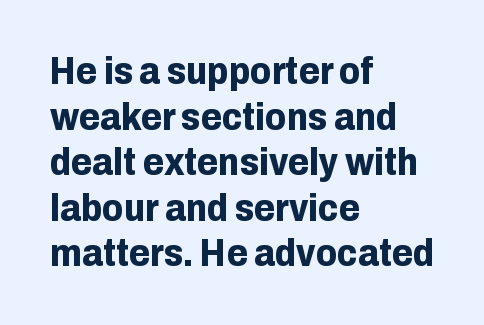
{"serif": "no", "italic": "no", "bold": "yes", "weight": "bold", "width": "normal", "stroke_contrast": "low", "x_height": "medium", "monospaced": "no", "underline": "no", "align": "left", "line_spacing_ratio": 1.2, "letter_spacing": "normal", "letter_spacing_em": 0.0, "glyph_px": 38}
